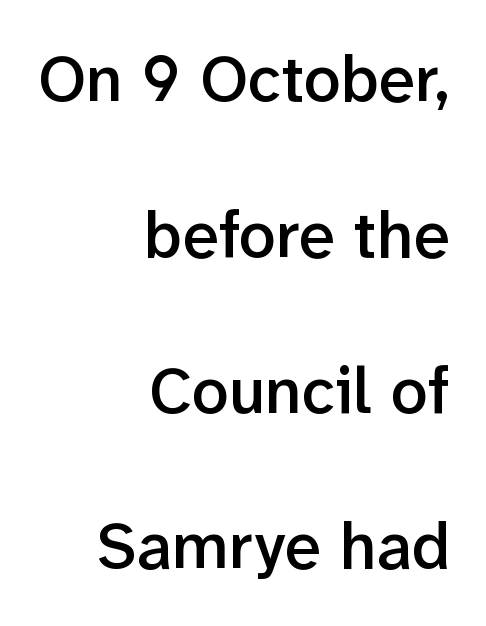
Q: Is the text bold? A: Semi-bold.
Q: Is the text italic (slanted)? A: No, it is upright.
Q: Is the typeface a serif or a sans-serif typeface? A: Sans-serif.
Q: Is the text underlined? A: No.
Q: How is the paragraph aligned? A: Right-aligned.
Q: Is the spacing between letters normal or unusually wide? A: Normal.
Q: Is the spacing between lines tight, normal or loose? A: Loose.
Q: Width (condensed, normal, or wide)? A: Normal.
Q: Stroke contrast? A: Low.
Q: x-height? A: Medium.
Q: Monospaced? A: No.
